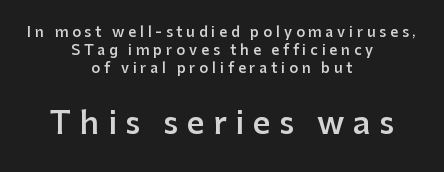
The characters look somewhat weighty, a semibold short of true bold. No feet cap the strokes, marking this as sans-serif type. Students, observe: this is what conventionally led text looks like. Leftover space on each line is divided equally before and after the words.
